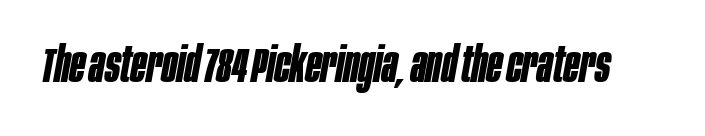
{"italic": "yes", "lean": "right", "slant_degrees": 10, "bold": "yes", "weight": "bold", "width": "condensed", "stroke_contrast": "low", "x_height": "large", "monospaced": "no", "underline": "no", "letter_spacing": "normal", "letter_spacing_em": 0.0, "glyph_px": 50}
